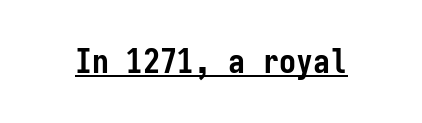
{"serif": "no", "italic": "no", "bold": "yes", "weight": "semibold", "width": "condensed", "stroke_contrast": "low", "x_height": "medium", "monospaced": "yes", "underline": "yes", "letter_spacing": "normal", "letter_spacing_em": 0.0, "glyph_px": 34}
